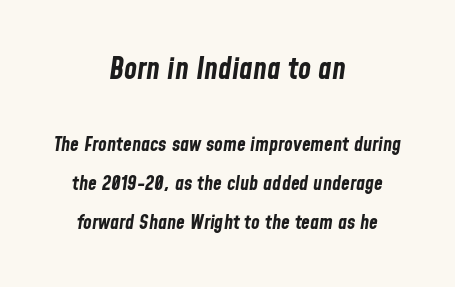
{"italic": "yes", "lean": "right", "slant_degrees": 8, "bold": "yes", "weight": "bold", "width": "condensed", "stroke_contrast": "low", "x_height": "medium", "monospaced": "no", "underline": "no", "align": "center", "line_spacing": "loose", "line_spacing_ratio": 1.94, "letter_spacing": "normal", "letter_spacing_em": 0.0, "larger_block": "first", "size_ratio": 1.5, "glyph_px": 30}
